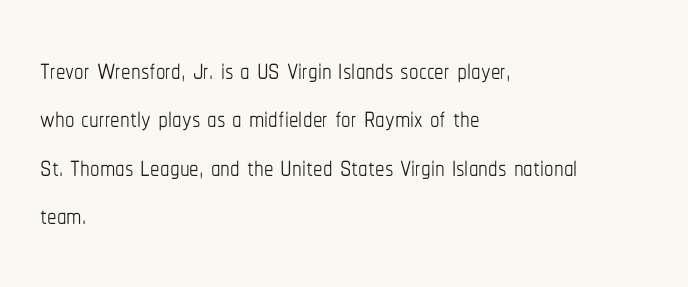
The image shows 38 px thin, condensed type, upright; set left-aligned, normal line spacing (1.27x), normal letter spacing, not underlined; low stroke contrast and a medium x-height.
